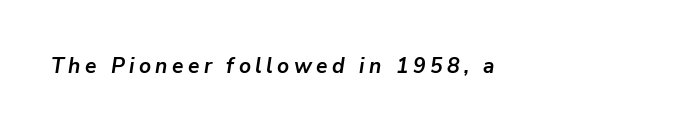
The image shows 21 px bold type, italic (leaning right); set unusually wide letter spacing (+0.21 em), not underlined.
